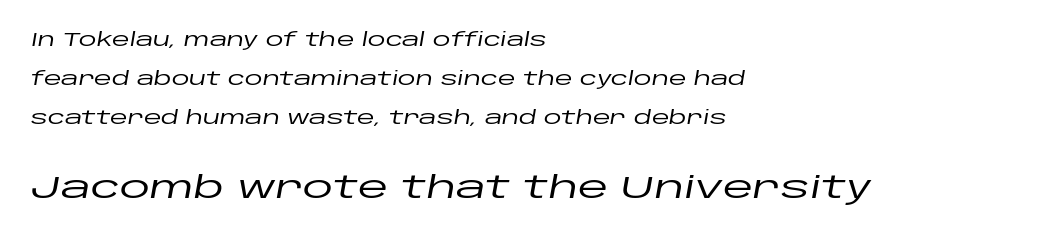
Q: Is the text italic (slanted)? A: Yes, it leans right by about 10 degrees.
Q: Is the text underlined? A: No.
Q: How is the paragraph aligned? A: Left-aligned.
Q: Is the spacing between letters normal or unusually wide? A: Normal.
Q: Is the spacing between lines tight, normal or loose? A: Loose.
Q: Which block of text is set in a larger size, the first (top) or the second (bottom)? A: The second (bottom) one.
Q: Width (condensed, normal, or wide)? A: Wide.
Q: Stroke contrast? A: Low.
Q: x-height? A: Large.
Q: Monospaced? A: No.
